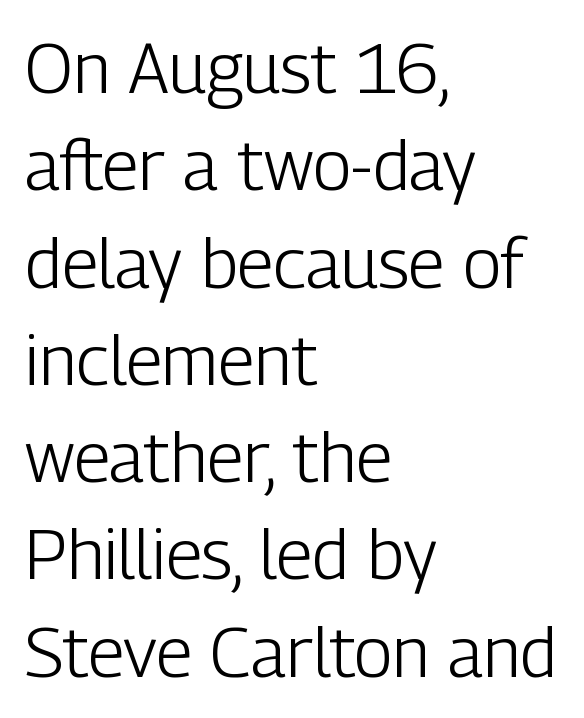
Q: Is the text bold? A: No.
Q: Is the text italic (slanted)? A: No, it is upright.
Q: Is the typeface a serif or a sans-serif typeface? A: Sans-serif.
Q: Is the text underlined? A: No.
Q: How is the paragraph aligned? A: Left-aligned.
Q: Is the spacing between letters normal or unusually wide? A: Normal.
Q: Is the spacing between lines tight, normal or loose? A: Normal.
Q: Width (condensed, normal, or wide)? A: Condensed.
Q: Stroke contrast? A: Low.
Q: x-height? A: Medium.
Q: Monospaced? A: No.
